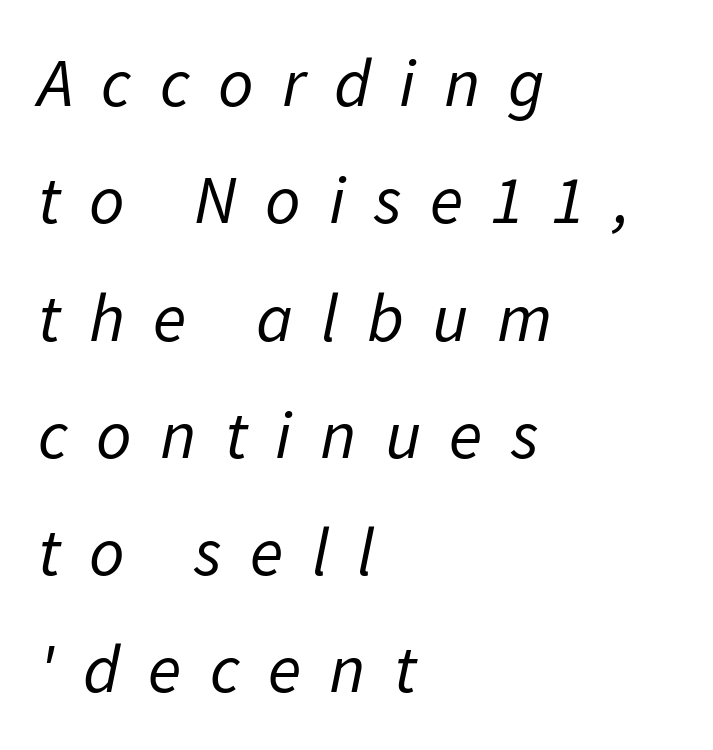
A typesetter would call this proportional, since set widths differ per character. Teacher's note: observe the even left margin — that is flush-left alignment. Summary of vertical rhythm: regular, with standard interline spacing. An italicized treatment has been applied to the whole sample. Loose tracking; the words dissolve into strings of separated letters. Stems here are at most as thick as an everyday book face.
